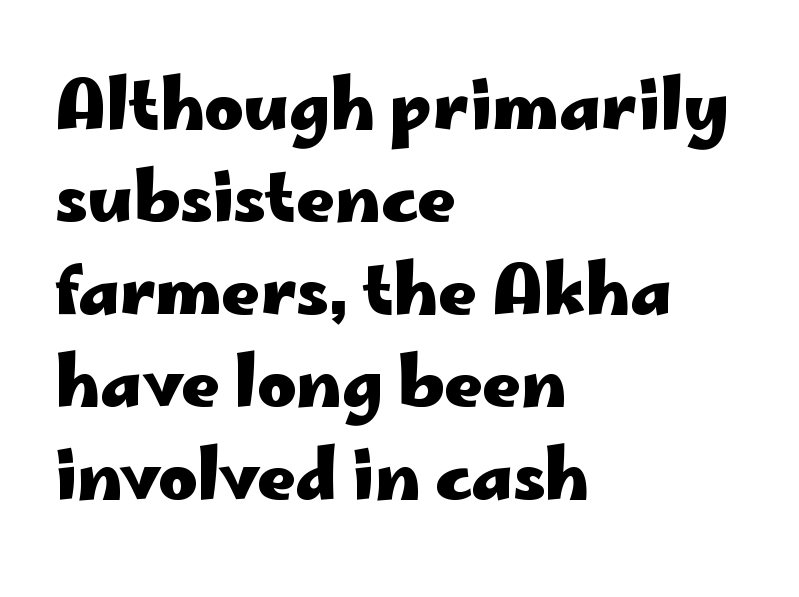
In terms of letterspacing, this is plain default setting. Each line starts at the same left margin while the right side varies. The glyphs have the mass of a bold cut. In terms of leading, this rendering sits right in the middle.
